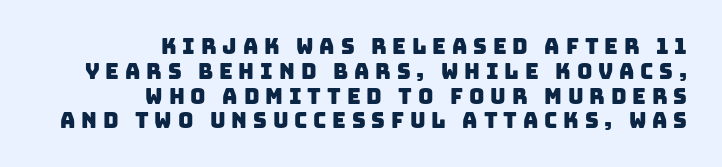
Q: Is the text underlined? A: No.
Q: How is the paragraph aligned? A: Right-aligned.
Q: Is the spacing between letters normal or unusually wide? A: Unusually wide.
